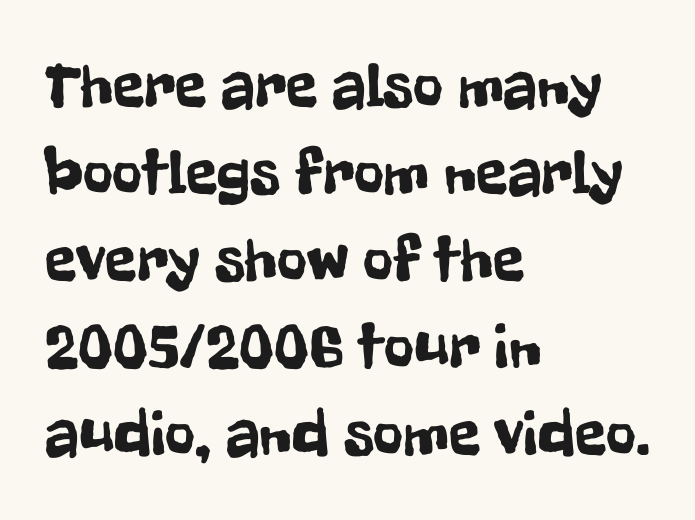
Q: Is the text italic (slanted)? A: No, it is upright.
Q: Is the typeface a serif or a sans-serif typeface? A: Sans-serif.
Q: Is the text underlined? A: No.
Q: How is the paragraph aligned? A: Left-aligned.
Q: Is the spacing between letters normal or unusually wide? A: Normal.
Q: Is the spacing between lines tight, normal or loose? A: Normal.
Q: Width (condensed, normal, or wide)? A: Condensed.
Q: Stroke contrast? A: Low.
Q: x-height? A: Medium.
Q: Monospaced? A: No.
